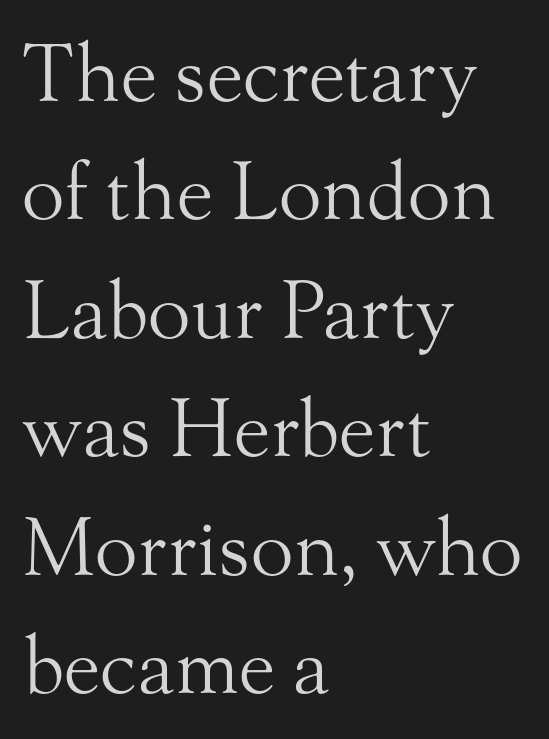
Q: Is the text bold? A: No.
Q: Is the text italic (slanted)? A: No, it is upright.
Q: Is the typeface a serif or a sans-serif typeface? A: Serif.
Q: Is the text underlined? A: No.
Q: How is the paragraph aligned? A: Left-aligned.
Q: Is the spacing between letters normal or unusually wide? A: Normal.
Q: Is the spacing between lines tight, normal or loose? A: Normal.
Q: Width (condensed, normal, or wide)? A: Normal.
Q: Stroke contrast? A: Medium.
Q: x-height? A: Small.
Q: Monospaced? A: No.
